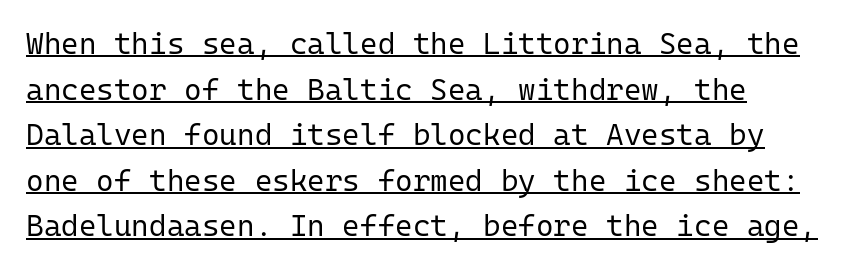
{"serif": "no", "italic": "no", "bold": "no", "weight": "regular", "width": "normal", "stroke_contrast": "low", "x_height": "medium", "monospaced": "yes", "underline": "yes", "line_spacing": "normal", "line_spacing_ratio": 1.52, "letter_spacing": "normal", "letter_spacing_em": 0.0, "glyph_px": 30}
